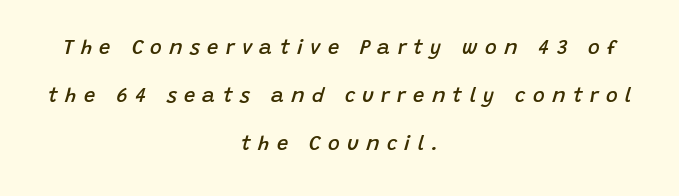
{"italic": "yes", "lean": "right", "slant_degrees": 15, "bold": "semi", "underline": "no", "align": "center", "line_spacing": "loose", "line_spacing_ratio": 2.41, "letter_spacing": "wide", "letter_spacing_em": 0.37, "glyph_px": 20}
